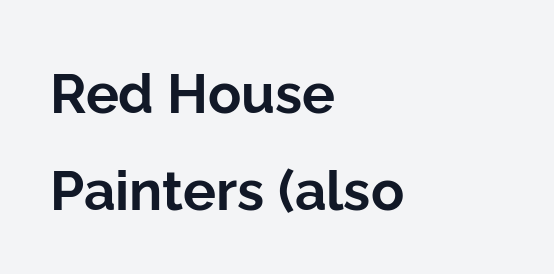
Compared with an ordinary text face, these strokes are far heavier — a full bold. Clear beneath every line of the passage. Typographically, this falls in the sans-serif category. Horizontally, the lines are justified to the leading edge only.
